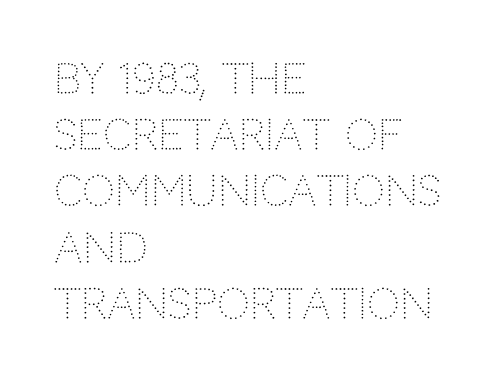
{"serif": "no", "italic": "no", "bold": "no", "weight": "light", "width": "normal", "stroke_contrast": "low", "x_height": "large", "monospaced": "no", "underline": "no", "align": "left", "line_spacing": "normal", "line_spacing_ratio": 1.37, "letter_spacing": "normal", "letter_spacing_em": 0.0, "glyph_px": 41}
